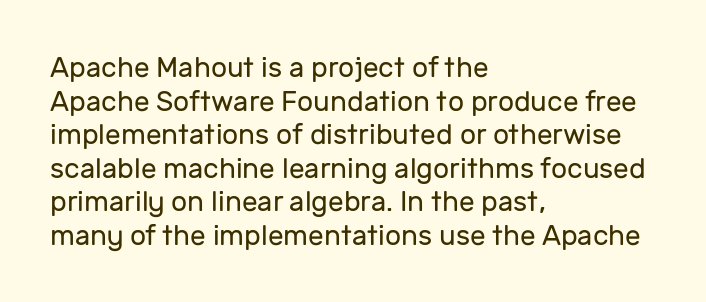
Each stroke keeps to a modest, everyday thickness or less. Plain, unruled lines of type. Which margin do the lines hug? The left one — the right edge is uneven. The letters advance in unequal steps, a hallmark of proportional type. Are there feet on the stems? There aren't — it's a sans. Standard letterfit; no display-style spreading of the glyphs.
